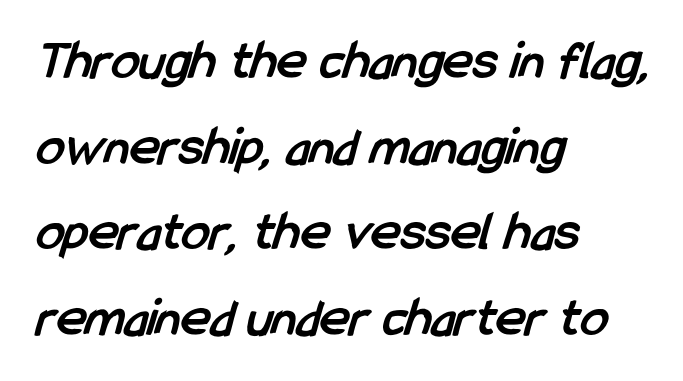
The image shows 56 px semibold, condensed sans-serif type; set left-aligned, normal line spacing (1.53x), normal letter spacing, not underlined; low stroke contrast and a medium x-height.
